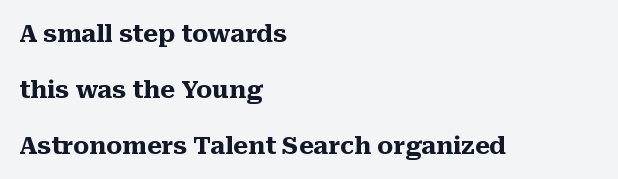
Q: Is the text bold? A: Yes.
Q: Is the text italic (slanted)? A: No, it is upright.
Q: Is the text underlined? A: No.
Q: How is the paragraph aligned? A: Left-aligned.
Q: Is the spacing between letters normal or unusually wide? A: Normal.
Q: Is the spacing between lines tight, normal or loose? A: Loose.
